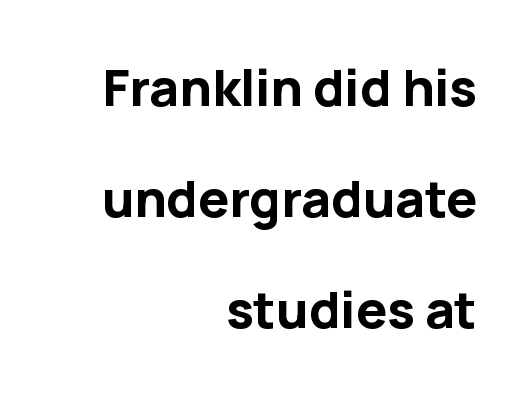
{"serif": "no", "italic": "no", "bold": "yes", "weight": "bold", "width": "normal", "stroke_contrast": "low", "x_height": "medium", "monospaced": "no", "underline": "no", "align": "right", "line_spacing": "loose", "line_spacing_ratio": 2.18, "letter_spacing": "normal", "letter_spacing_em": 0.0, "glyph_px": 51}
